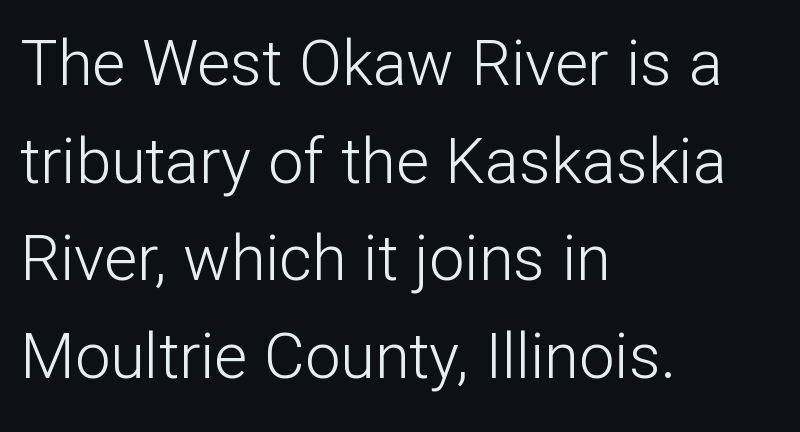
{"serif": "no", "italic": "no", "bold": "no", "weight": "light", "width": "normal", "stroke_contrast": "low", "x_height": "medium", "monospaced": "no", "underline": "no", "align": "left", "line_spacing": "normal", "line_spacing_ratio": 1.55, "letter_spacing": "normal", "letter_spacing_em": 0.0, "glyph_px": 63}
